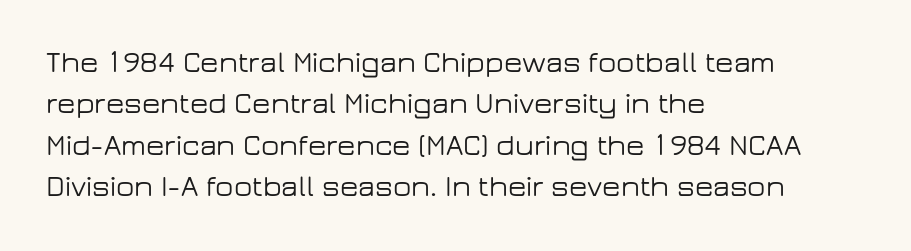
{"serif": "no", "italic": "no", "width": "wide", "stroke_contrast": "low", "x_height": "medium", "monospaced": "no", "underline": "no", "align": "left", "line_spacing": "normal", "line_spacing_ratio": 1.38, "letter_spacing": "normal", "letter_spacing_em": 0.0, "glyph_px": 30}
